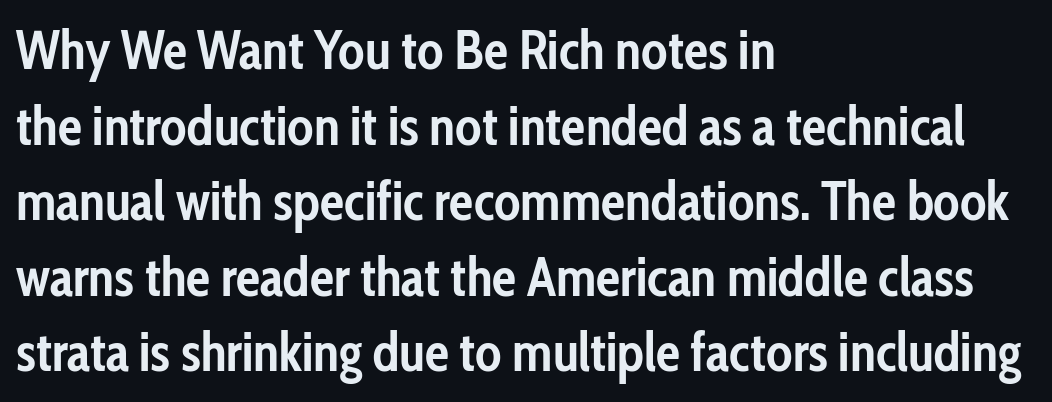
{"serif": "no", "italic": "no", "bold": "yes", "weight": "semibold", "width": "condensed", "stroke_contrast": "low", "x_height": "medium", "monospaced": "no", "underline": "no", "align": "left", "line_spacing": "normal", "line_spacing_ratio": 1.4, "letter_spacing": "normal", "letter_spacing_em": 0.0, "glyph_px": 54}
